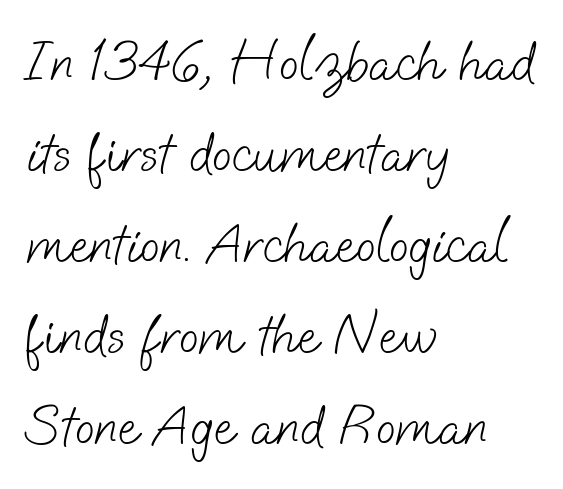
{"serif": "no", "bold": "no", "weight": "light", "width": "normal", "stroke_contrast": "low", "x_height": "small", "monospaced": "no", "underline": "no", "align": "left", "line_spacing": "normal", "line_spacing_ratio": 1.57, "letter_spacing": "normal", "letter_spacing_em": 0.0, "glyph_px": 58}
